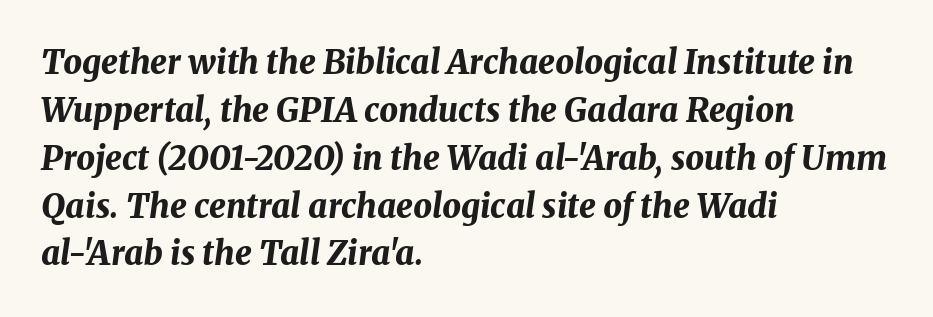
Q: Is the text bold? A: Yes.
Q: Is the text italic (slanted)? A: Yes, it leans right by about 8 degrees.
Q: Is the text underlined? A: No.
Q: How is the paragraph aligned? A: Left-aligned.
Q: Is the spacing between letters normal or unusually wide? A: Normal.
Q: Is the spacing between lines tight, normal or loose? A: Normal.
Q: Width (condensed, normal, or wide)? A: Normal.
Q: Stroke contrast? A: Medium.
Q: x-height? A: Medium.
Q: Monospaced? A: No.
